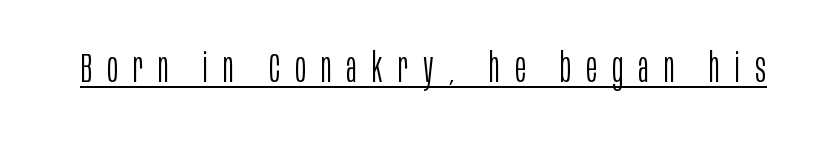
These glyphs show unthickened strokes, regular width or finer. These lines are composed in type without serifs. Proportional: the letters do not fall into vertical columns. Display-style spreading of the glyphs; the letterfit is very open. This rendering features underlined lettering.
